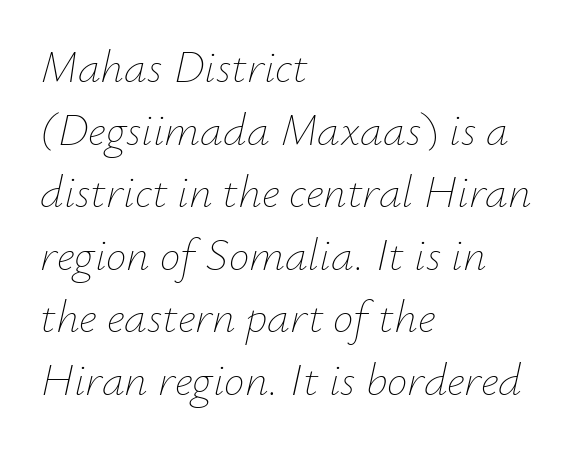
The image shows 46 px thin type, italic (leaning right); set left-aligned, normal line spacing (1.36x), normal letter spacing, not underlined; low stroke contrast and a small x-height.
